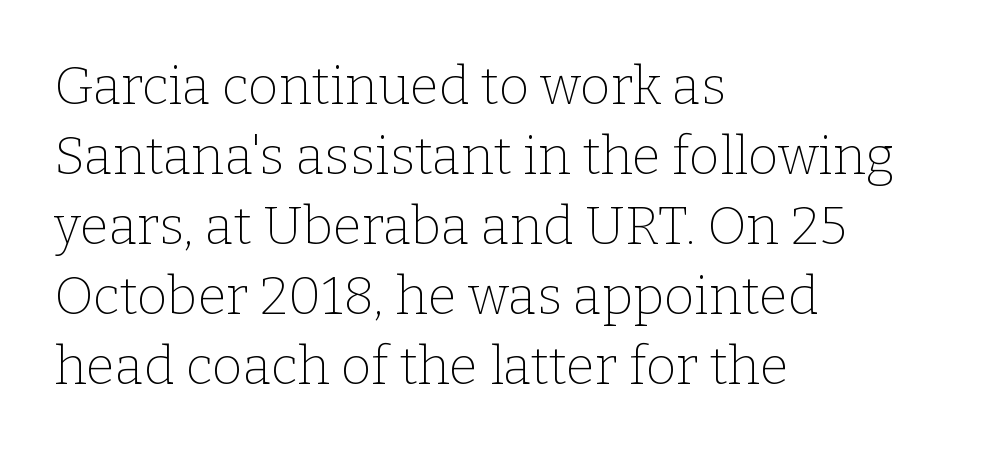
The image shows 53 px thin serif type, upright; set left-aligned, normal line spacing (1.32x), normal letter spacing, not underlined; low stroke contrast and a medium x-height.
